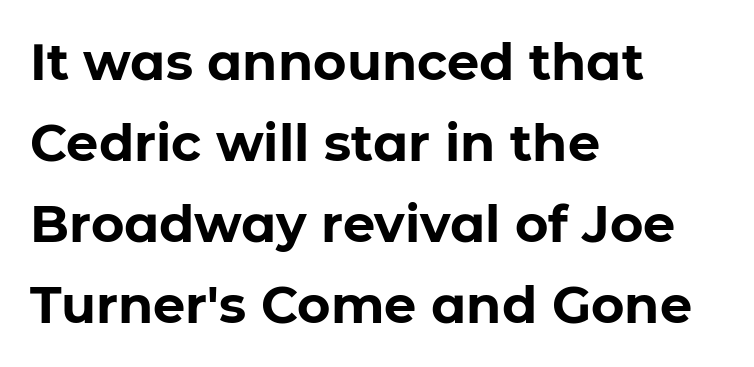
{"serif": "no", "italic": "no", "bold": "yes", "weight": "bold", "width": "normal", "stroke_contrast": "low", "x_height": "medium", "monospaced": "no", "underline": "no", "align": "left", "line_spacing": "normal", "line_spacing_ratio": 1.59, "letter_spacing": "normal", "letter_spacing_em": 0.0, "glyph_px": 51}
